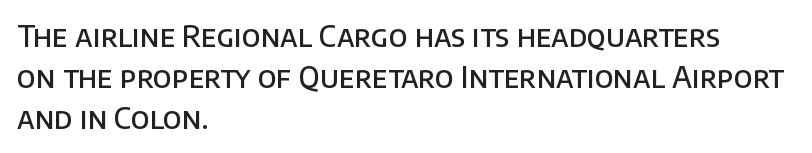
Examine the stroke ends and you'll find no serifs. What weight is shown? A semibold, between regular and bold. The rag falls on the right side of this text block. Check under the words: just untouched page. What's the leading like? Ordinary, nothing unusual. Tracking value appears to be zero — textbook default spacing.
